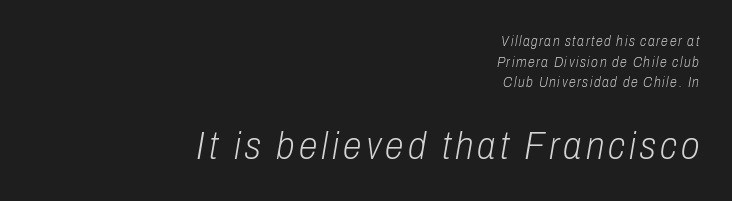
In terms of leading, this rendering sits right in the middle. Varying glyph widths throughout — classic text-font behaviour. Right-aligned paragraph, ragged on the left. This sample uses an oblique cut, with every glyph tilted off the vertical. Look at the glyph heights: the lower group is clearly the bigger setting. Counters stay open thanks to moderate or lighter strokes.
